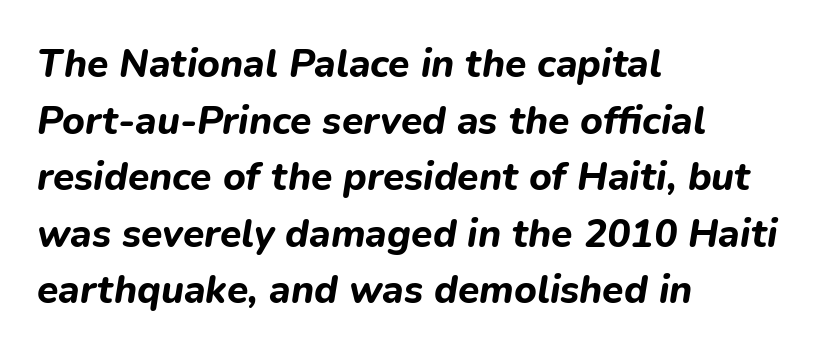
{"italic": "yes", "lean": "right", "slant_degrees": 9, "bold": "yes", "weight": "bold", "width": "normal", "stroke_contrast": "low", "x_height": "medium", "monospaced": "no", "underline": "no", "align": "left", "line_spacing": "normal", "line_spacing_ratio": 1.45, "letter_spacing": "normal", "letter_spacing_em": 0.0, "glyph_px": 39}
